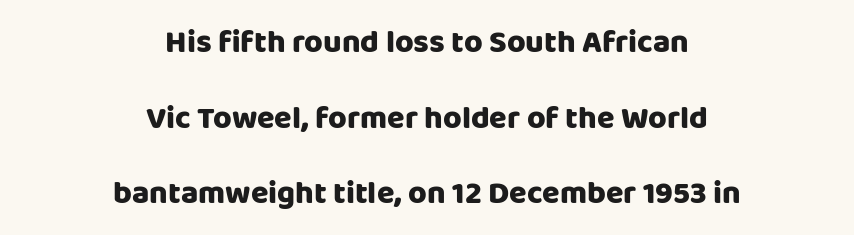
The image shows 32 px heavy sans-serif type, upright; set centered, loose line spacing (2.36x), normal letter spacing, not underlined; low stroke contrast and a large x-height.
